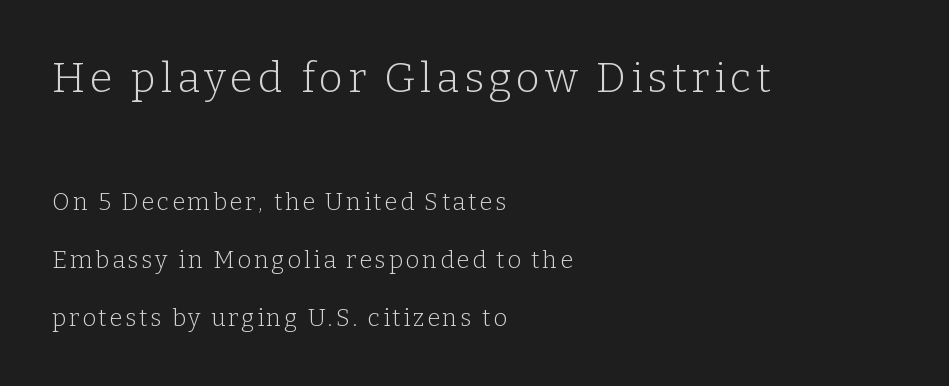
Q: Is the text bold? A: No.
Q: Is the text italic (slanted)? A: No, it is upright.
Q: Is the typeface a serif or a sans-serif typeface? A: Serif.
Q: Is the text underlined? A: No.
Q: How is the paragraph aligned? A: Left-aligned.
Q: Is the spacing between lines tight, normal or loose? A: Loose.
Q: Which block of text is set in a larger size, the first (top) or the second (bottom)? A: The first (top) one.
Q: Width (condensed, normal, or wide)? A: Normal.
Q: Stroke contrast? A: Low.
Q: x-height? A: Medium.
Q: Monospaced? A: No.
